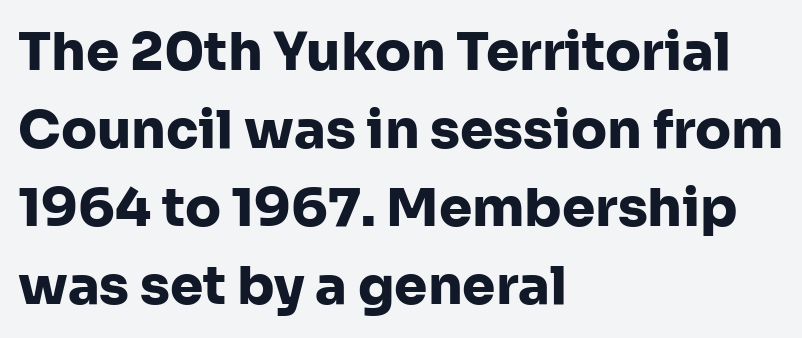
The image shows 53 px heavy sans-serif type, upright; set left-aligned, normal line spacing (1.47x), normal letter spacing, not underlined; low stroke contrast and a medium x-height.
